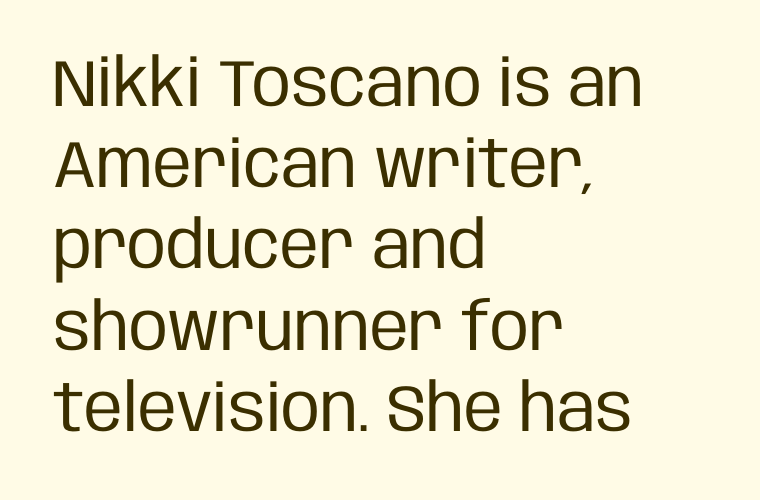
{"serif": "no", "italic": "no", "bold": "no", "weight": "regular", "width": "condensed", "stroke_contrast": "low", "x_height": "large", "monospaced": "no", "underline": "no", "align": "left", "line_spacing_ratio": 1.23, "letter_spacing": "normal", "letter_spacing_em": 0.0, "glyph_px": 66}
